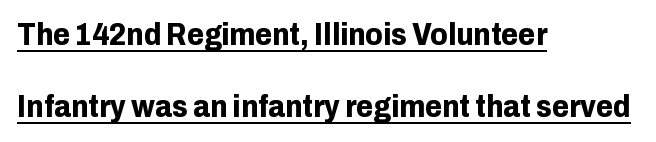
The image shows 31 px bold sans-serif type, upright; set left-aligned, loose line spacing (2.33x), normal letter spacing, underlined; low stroke contrast and a medium x-height.
